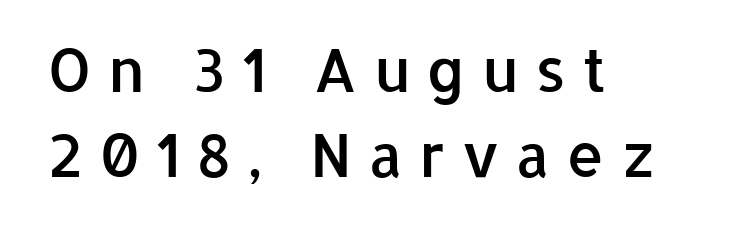
{"serif": "no", "italic": "no", "bold": "semi", "weight": "semibold", "width": "normal", "stroke_contrast": "low", "x_height": "medium", "monospaced": "no", "underline": "no", "align": "left", "line_spacing": "normal", "line_spacing_ratio": 1.42, "letter_spacing": "wide", "letter_spacing_em": 0.26, "glyph_px": 60}
